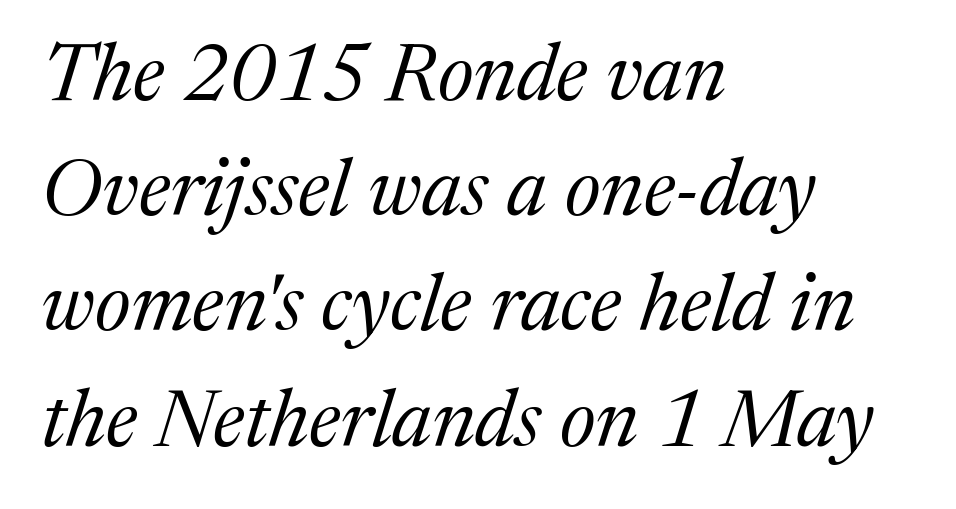
{"serif": "yes", "italic": "yes", "lean": "right", "slant_degrees": 17, "bold": "no", "weight": "regular", "width": "normal", "stroke_contrast": "medium", "x_height": "medium", "monospaced": "no", "underline": "no", "align": "left", "line_spacing": "normal", "line_spacing_ratio": 1.44, "letter_spacing": "normal", "letter_spacing_em": 0.0, "glyph_px": 80}
